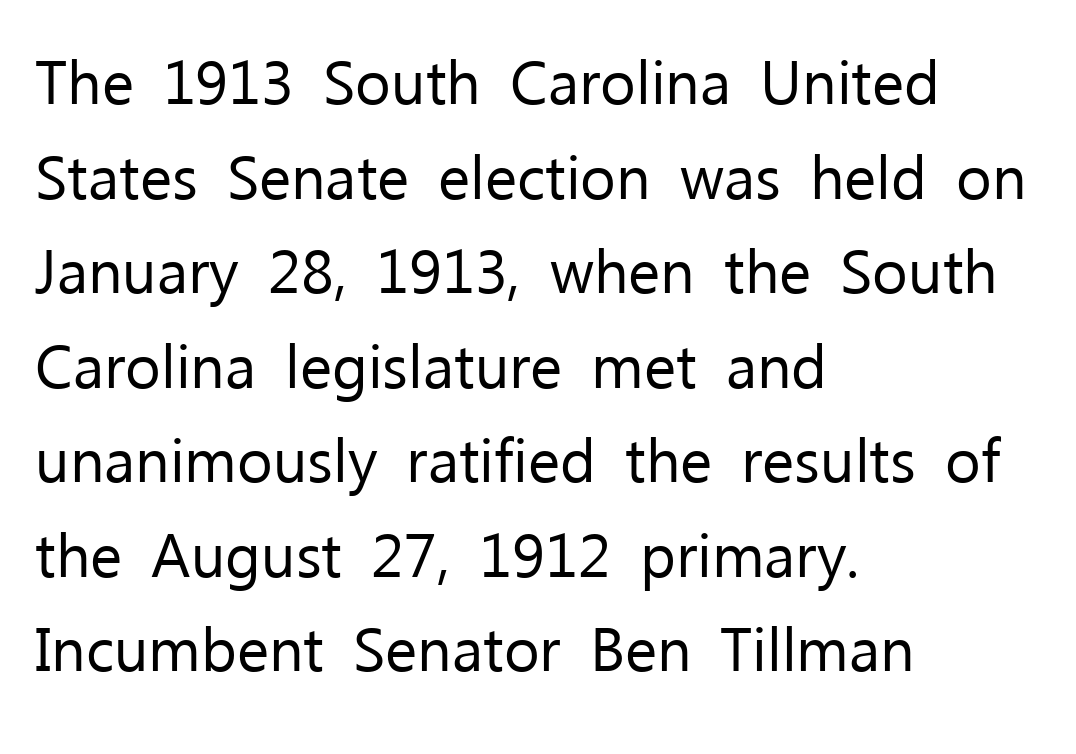
The image shows 61 px regular-weight sans-serif type, upright; set left-aligned, normal line spacing (1.55x), normal letter spacing, not underlined; low stroke contrast and a medium x-height.
